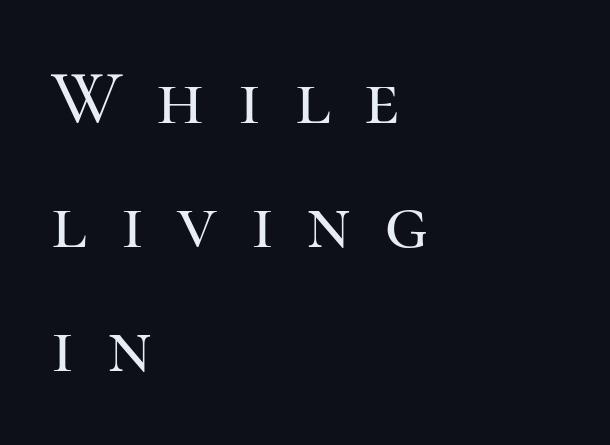
Q: Is the text italic (slanted)? A: No, it is upright.
Q: Is the typeface a serif or a sans-serif typeface? A: Serif.
Q: Is the text underlined? A: No.
Q: How is the paragraph aligned? A: Left-aligned.
Q: Is the spacing between letters normal or unusually wide? A: Unusually wide.
Q: Is the spacing between lines tight, normal or loose? A: Normal.
Q: Width (condensed, normal, or wide)? A: Normal.
Q: Stroke contrast? A: High.
Q: x-height? A: Medium.
Q: Monospaced? A: No.
